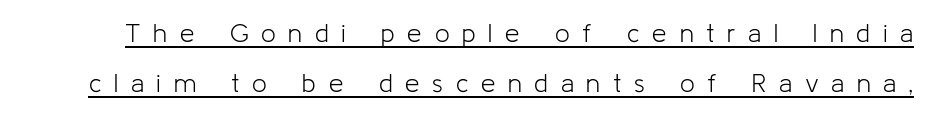
This is underlined copy, the kind a proofreader might mark for attention. Horizontal bands of white between lines are thick stripes. Designer's note — italics off, roman on. The tracking reads as deliberately expanded to a designer's eye.
